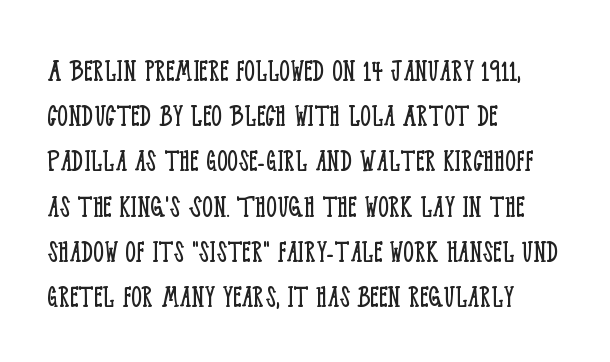
{"serif": "yes", "italic": "no", "bold": "no", "weight": "light", "width": "condensed", "stroke_contrast": "low", "x_height": "large", "monospaced": "no", "underline": "no", "align": "left", "line_spacing": "normal", "line_spacing_ratio": 1.33, "letter_spacing": "normal", "letter_spacing_em": 0.0, "glyph_px": 34}
